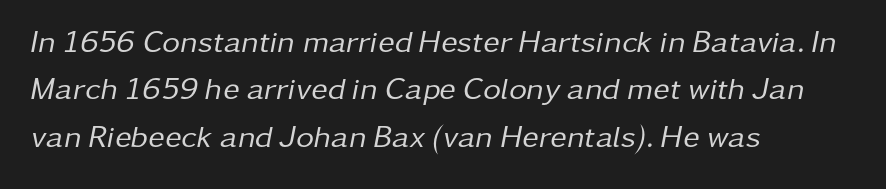
Descenders hang freely into open space. This sample has the flowing, uneven cadence of proportional lettering. This sample is left-justified, so line endings fall wherever the words run out. In terms of leading, this rendering sits right in the middle. Letter spacing: default. The face looks like a standard text weight, possibly lighter.
